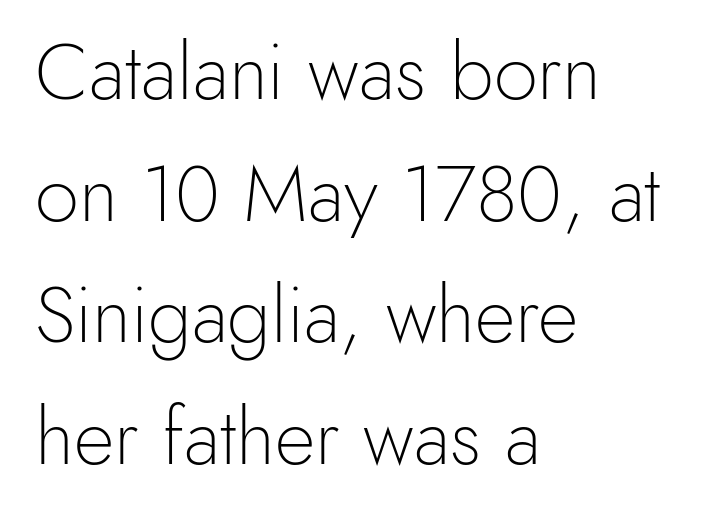
{"serif": "no", "italic": "no", "bold": "no", "weight": "light", "width": "normal", "x_height": "small", "monospaced": "no", "underline": "no", "align": "left", "line_spacing": "normal", "line_spacing_ratio": 1.54, "letter_spacing": "normal", "letter_spacing_em": 0.0, "glyph_px": 79}
